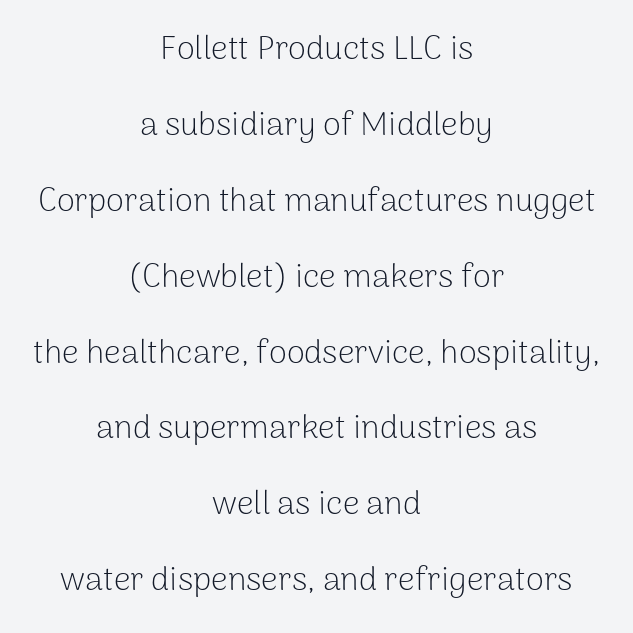
Q: Is the text bold? A: No.
Q: Is the text italic (slanted)? A: No, it is upright.
Q: Is the typeface a serif or a sans-serif typeface? A: Sans-serif.
Q: Is the text underlined? A: No.
Q: How is the paragraph aligned? A: Centered.
Q: Is the spacing between letters normal or unusually wide? A: Normal.
Q: Is the spacing between lines tight, normal or loose? A: Loose.
Q: Width (condensed, normal, or wide)? A: Normal.
Q: Stroke contrast? A: Low.
Q: x-height? A: Medium.
Q: Monospaced? A: No.
